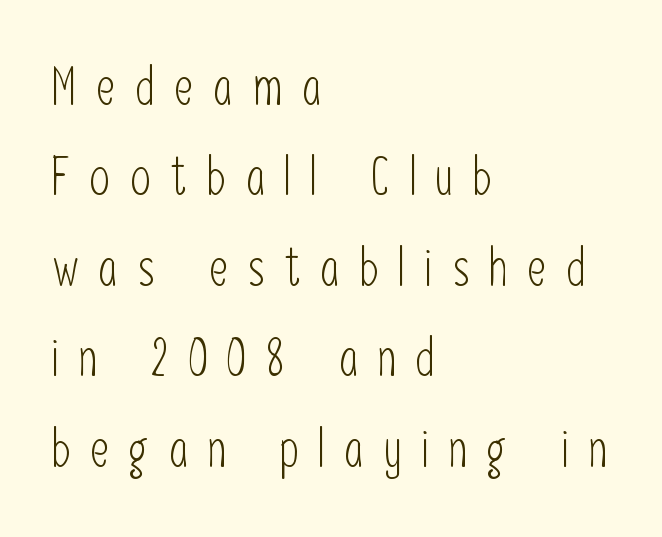
The image shows 52 px light, condensed sans-serif type, upright; set left-aligned, line spacing 1.74x, unusually wide letter spacing (+0.38 em), not underlined; low stroke contrast and a medium x-height.
